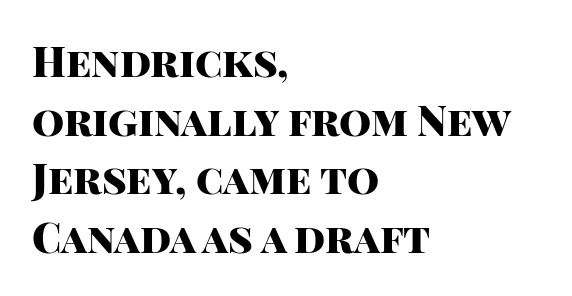
{"serif": "no", "italic": "no", "bold": "yes", "weight": "heavy", "width": "normal", "stroke_contrast": "high", "x_height": "large", "monospaced": "no", "underline": "no", "align": "left", "line_spacing": "normal", "line_spacing_ratio": 1.43, "letter_spacing": "normal", "letter_spacing_em": 0.0, "glyph_px": 41}
